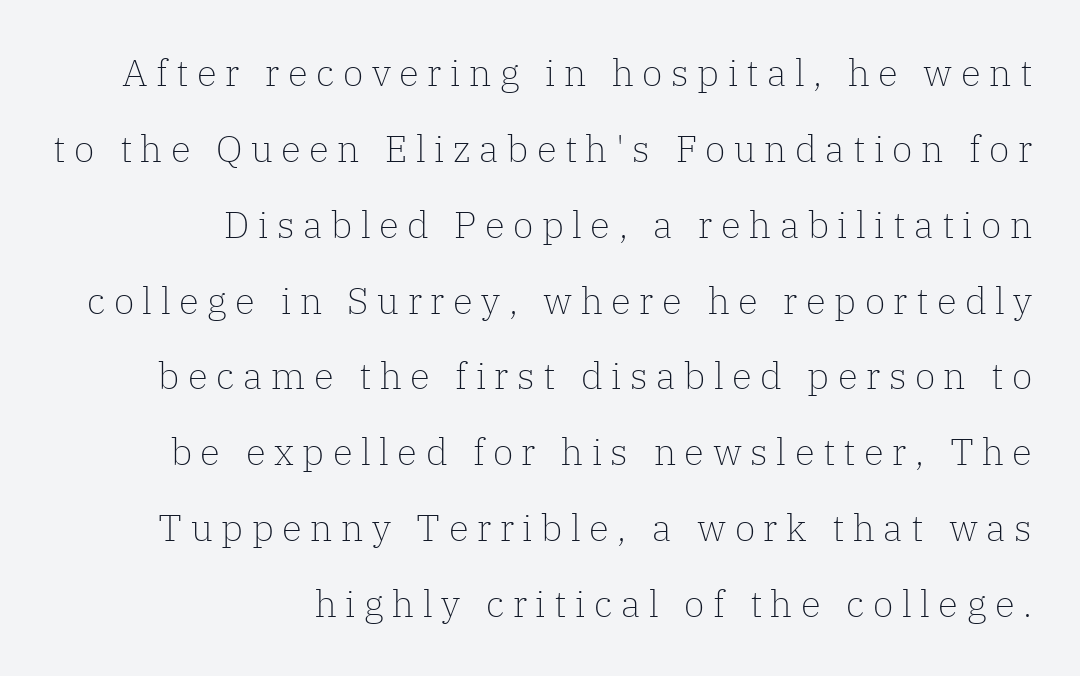
The image shows 37 px light serif type, upright; set right-aligned, loose line spacing (2.05x), unusually wide letter spacing (+0.23 em), not underlined; low stroke contrast and a medium x-height.
